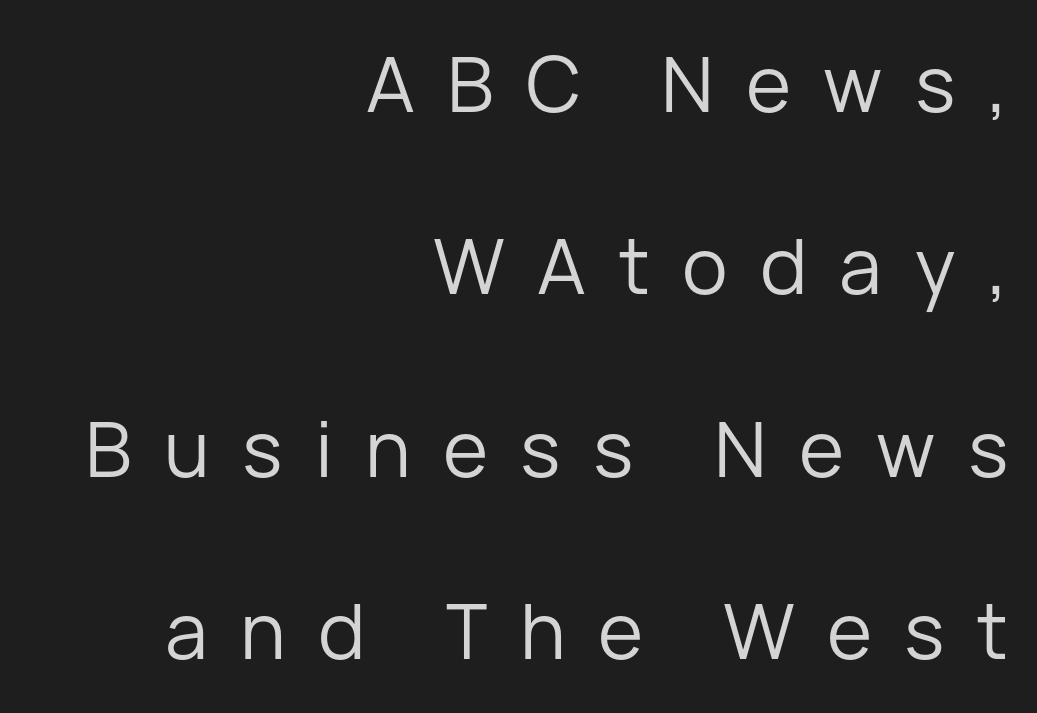
Q: Is the text bold? A: No.
Q: Is the text italic (slanted)? A: No, it is upright.
Q: Is the typeface a serif or a sans-serif typeface? A: Sans-serif.
Q: Is the text underlined? A: No.
Q: How is the paragraph aligned? A: Right-aligned.
Q: Is the spacing between letters normal or unusually wide? A: Unusually wide.
Q: Is the spacing between lines tight, normal or loose? A: Loose.
Q: Width (condensed, normal, or wide)? A: Normal.
Q: Stroke contrast? A: Low.
Q: x-height? A: Medium.
Q: Monospaced? A: No.
